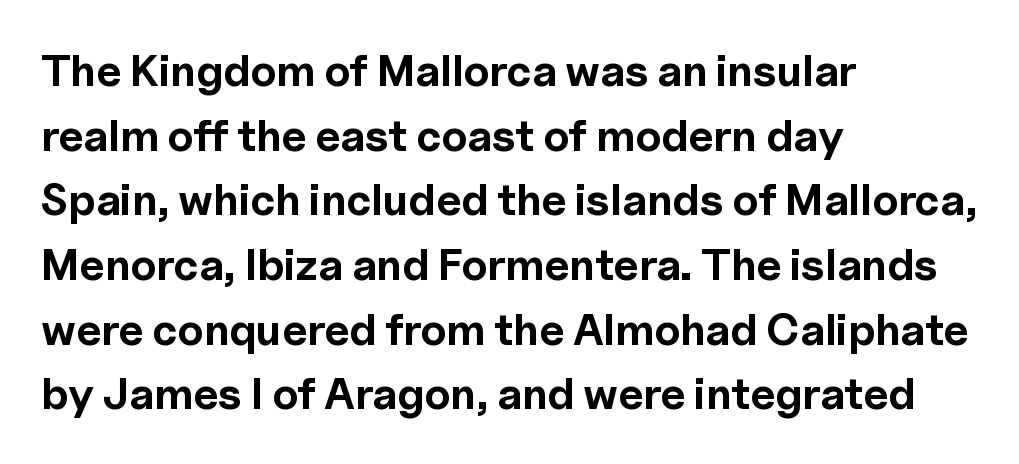
{"serif": "no", "italic": "no", "bold": "yes", "weight": "bold", "width": "normal", "x_height": "medium", "monospaced": "no", "underline": "no", "align": "left", "line_spacing": "normal", "line_spacing_ratio": 1.47, "letter_spacing": "normal", "letter_spacing_em": 0.0, "glyph_px": 44}
